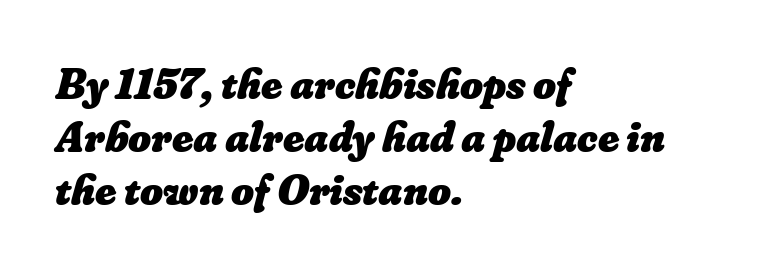
Q: Is the text bold? A: Yes.
Q: Is the text underlined? A: No.
Q: How is the paragraph aligned? A: Left-aligned.
Q: Is the spacing between letters normal or unusually wide? A: Normal.
Q: Width (condensed, normal, or wide)? A: Normal.
Q: Stroke contrast? A: Low.
Q: x-height? A: Small.
Q: Monospaced? A: No.
